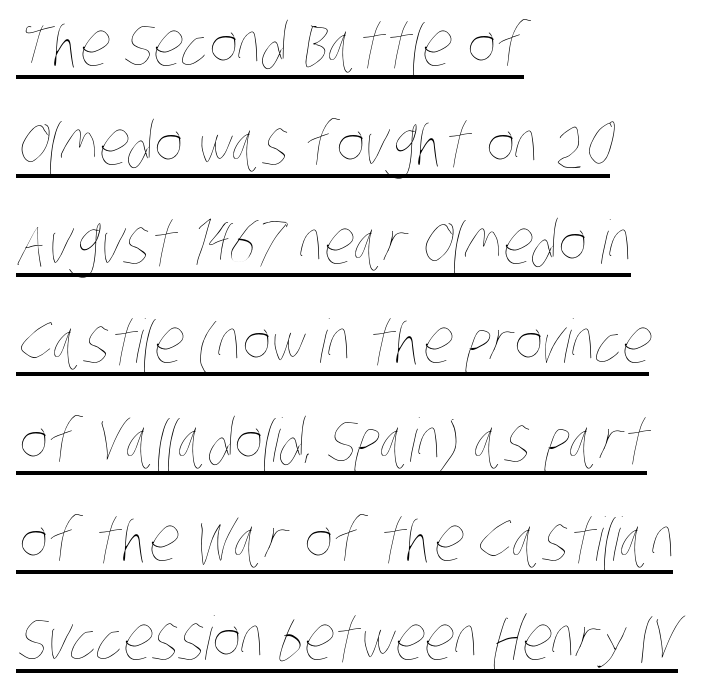
Q: Is the text bold? A: No.
Q: Is the text underlined? A: Yes.
Q: How is the paragraph aligned? A: Left-aligned.
Q: Is the spacing between letters normal or unusually wide? A: Normal.
Q: Is the spacing between lines tight, normal or loose? A: Normal.
Q: Width (condensed, normal, or wide)? A: Condensed.
Q: Stroke contrast? A: Low.
Q: x-height? A: Large.
Q: Monospaced? A: No.
